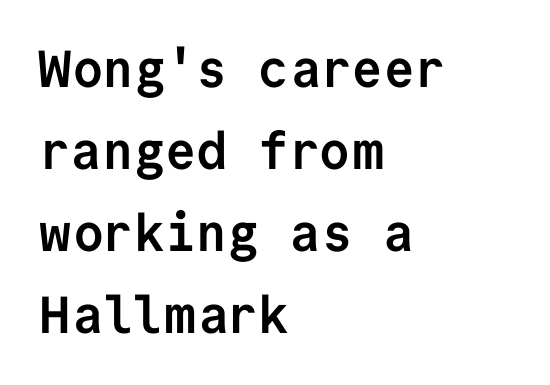
{"serif": "no", "italic": "no", "bold": "yes", "weight": "semibold", "width": "normal", "stroke_contrast": "low", "x_height": "medium", "monospaced": "yes", "underline": "no", "align": "left", "line_spacing": "normal", "line_spacing_ratio": 1.58, "letter_spacing": "normal", "letter_spacing_em": 0.0, "glyph_px": 52}
